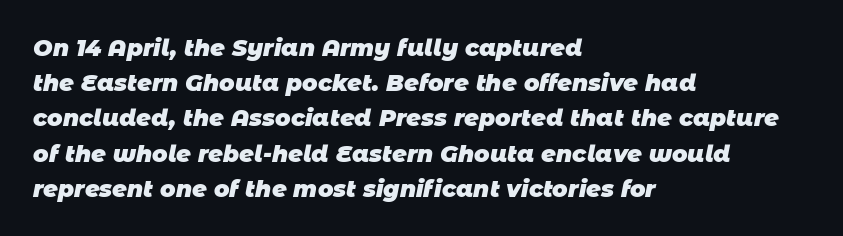
Emphasis by weight is at full strength: bold. The space between consecutive lines is moderate. This rendering uses left alignment, leaving the right contour irregular. Plain, unruled lines of type. Honestly, the letter spacing is just normal — you wouldn't notice it.
